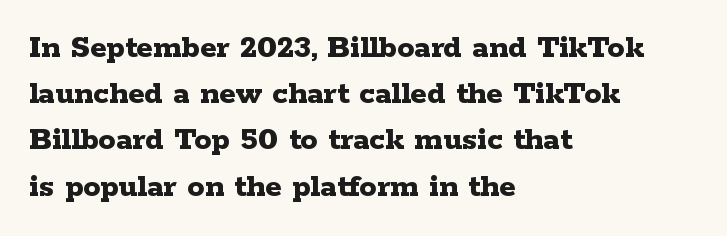
Q: Is the text bold? A: Yes.
Q: Is the text italic (slanted)? A: No, it is upright.
Q: Is the typeface a serif or a sans-serif typeface? A: Serif.
Q: Is the text underlined? A: No.
Q: How is the paragraph aligned? A: Left-aligned.
Q: Is the spacing between letters normal or unusually wide? A: Normal.
Q: Is the spacing between lines tight, normal or loose? A: Normal.
Q: Width (condensed, normal, or wide)? A: Wide.
Q: Stroke contrast? A: Low.
Q: x-height? A: Medium.
Q: Monospaced? A: No.
